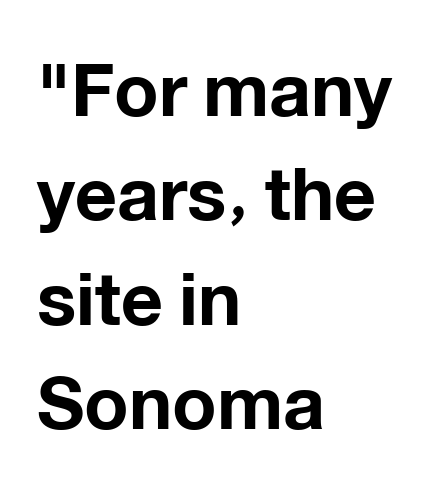
Upright lettering throughout. The passage shown is typed in a proportional face where columns would drift. Stroke thickness is high; the sample reads as a true bold. Between one letter and the next there's only the usual sliver of space. The space between consecutive lines is moderate.
